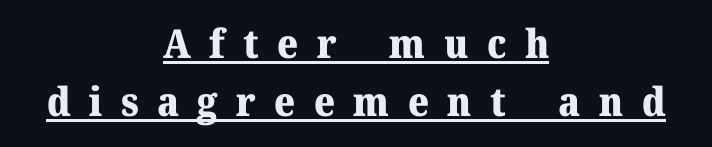
{"serif": "yes", "italic": "no", "bold": "yes", "weight": "heavy", "width": "normal", "stroke_contrast": "medium", "x_height": "medium", "monospaced": "no", "underline": "yes", "align": "center", "line_spacing": "normal", "line_spacing_ratio": 1.45, "letter_spacing": "wide", "letter_spacing_em": 0.46, "glyph_px": 40}
